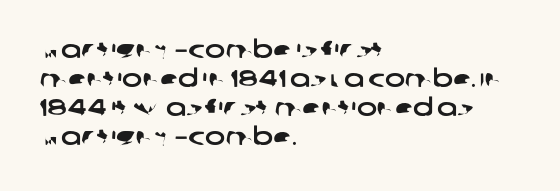
The glyphs are unaccompanied by any horizontal stroke below them. Every row of glyphs begins at an identical x-position on the left. How are the letters spaced? Ordinarily, with no added tracking.
